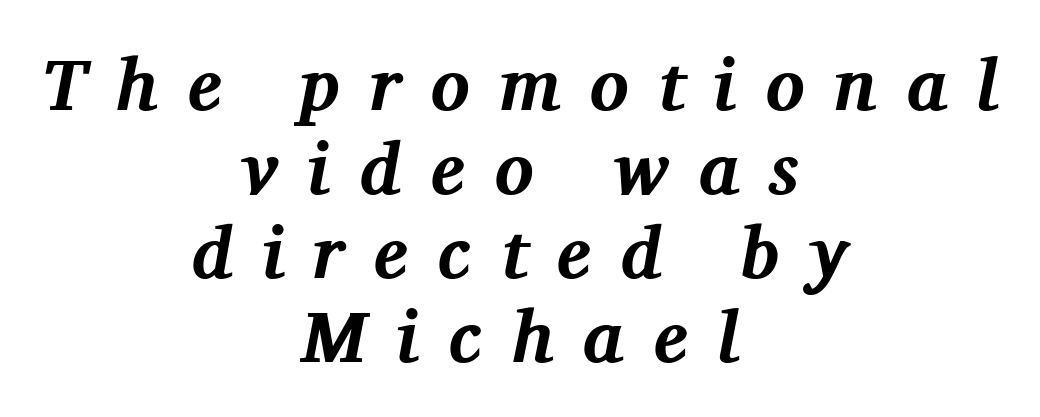
Q: Is the text bold? A: Yes.
Q: Is the text italic (slanted)? A: Yes, it leans right by about 11 degrees.
Q: Is the typeface a serif or a sans-serif typeface? A: Serif.
Q: Is the text underlined? A: No.
Q: How is the paragraph aligned? A: Centered.
Q: Is the spacing between letters normal or unusually wide? A: Unusually wide.
Q: Is the spacing between lines tight, normal or loose? A: Tight.
Q: Width (condensed, normal, or wide)? A: Normal.
Q: Stroke contrast? A: Medium.
Q: x-height? A: Medium.
Q: Monospaced? A: No.
